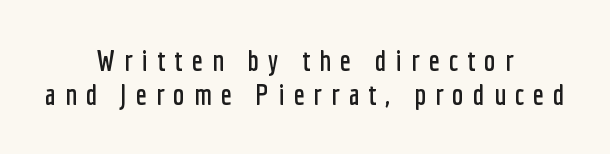
Q: Is the text italic (slanted)? A: No, it is upright.
Q: Is the typeface a serif or a sans-serif typeface? A: Sans-serif.
Q: Is the text underlined? A: No.
Q: How is the paragraph aligned? A: Centered.
Q: Is the spacing between letters normal or unusually wide? A: Unusually wide.
Q: Width (condensed, normal, or wide)? A: Condensed.
Q: Stroke contrast? A: Low.
Q: x-height? A: Medium.
Q: Monospaced? A: No.
